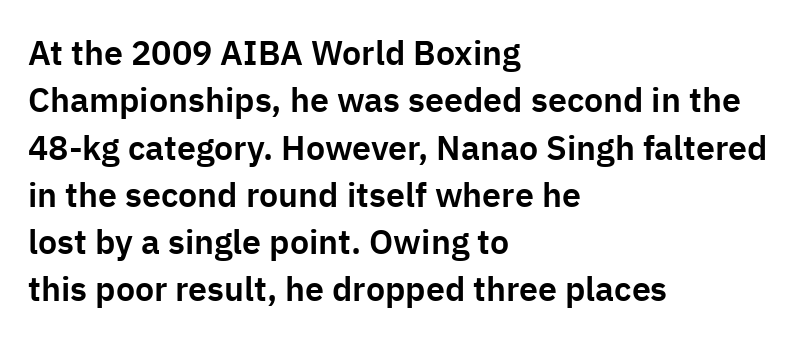
Notice how descenders clear the ascenders below comfortably — that's standard leading. Italic: no, the glyphs are upright roman. The face used here is proportionally spaced, like ordinary book or web type. Look at the tracking — it's just the regular setting, nothing added.
